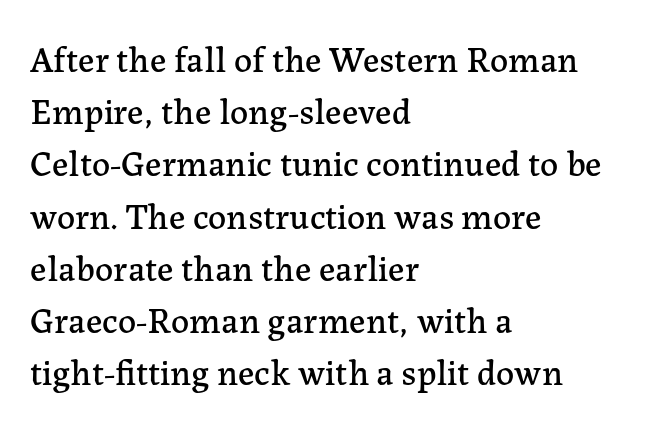
Do the characters align in a grid? No, the font is proportional. Bare-footed words on every line. Each word holds together tightly as a unit, with standard inter-letter gaps. Rendered with straight, roman letterforms. Is this a sans? No — the strokes have serifs.
